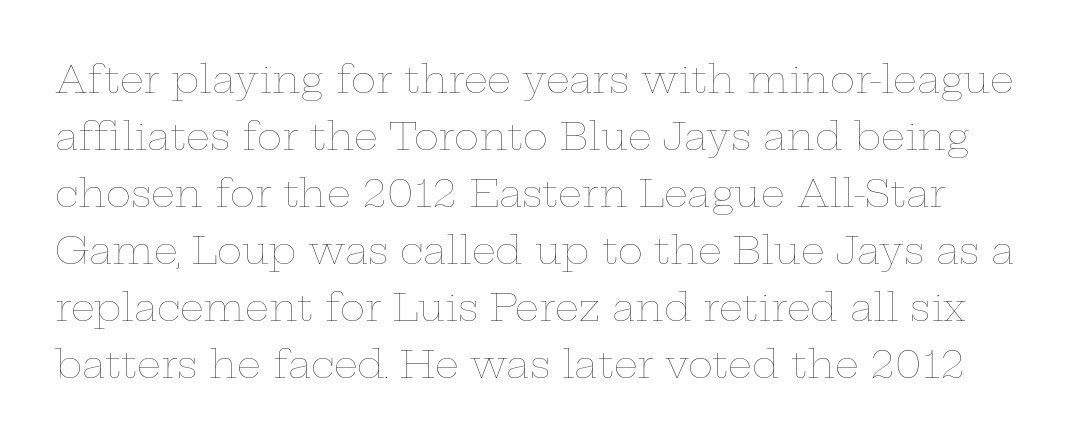
The image shows 38 px thin, wide type, upright; set normal line spacing (1.5x), normal letter spacing, not underlined; low stroke contrast and a medium x-height.
